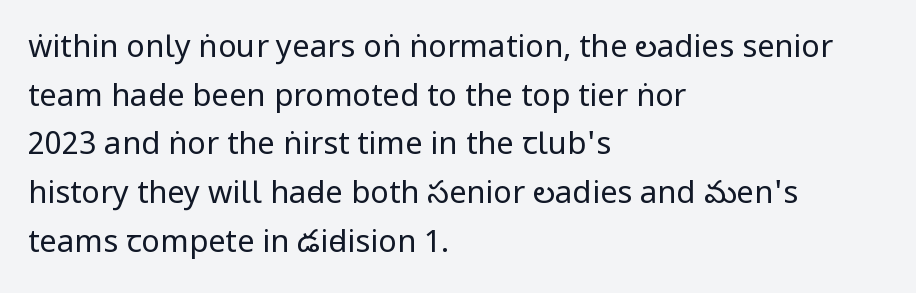
{"serif": "no", "italic": "no", "bold": "no", "weight": "regular", "width": "condensed", "stroke_contrast": "low", "underline": "no", "align": "left", "line_spacing": "normal", "line_spacing_ratio": 1.57, "letter_spacing": "normal", "letter_spacing_em": 0.0, "glyph_px": 31}
